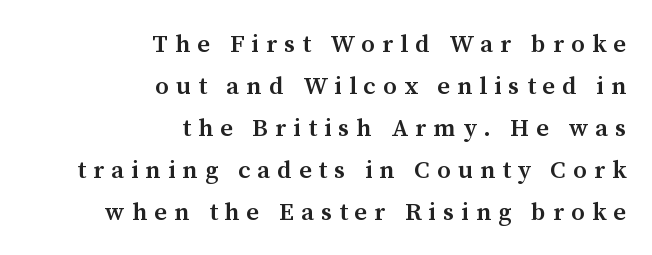
If you drew a ruler down the right edge, every line would touch it. The sample has been set in demibold, a notch under bold. The letters are spread apart with noticeably loose tracking. Is there much room between lines? A standard amount, neither cramped nor airy.
